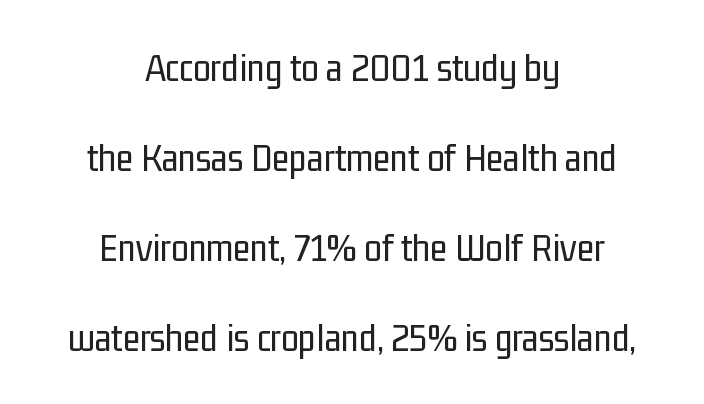
Q: Is the text bold? A: No.
Q: Is the text italic (slanted)? A: No, it is upright.
Q: Is the typeface a serif or a sans-serif typeface? A: Sans-serif.
Q: Is the text underlined? A: No.
Q: How is the paragraph aligned? A: Centered.
Q: Is the spacing between letters normal or unusually wide? A: Normal.
Q: Is the spacing between lines tight, normal or loose? A: Loose.
Q: Width (condensed, normal, or wide)? A: Condensed.
Q: Stroke contrast? A: Low.
Q: x-height? A: Medium.
Q: Monospaced? A: No.
